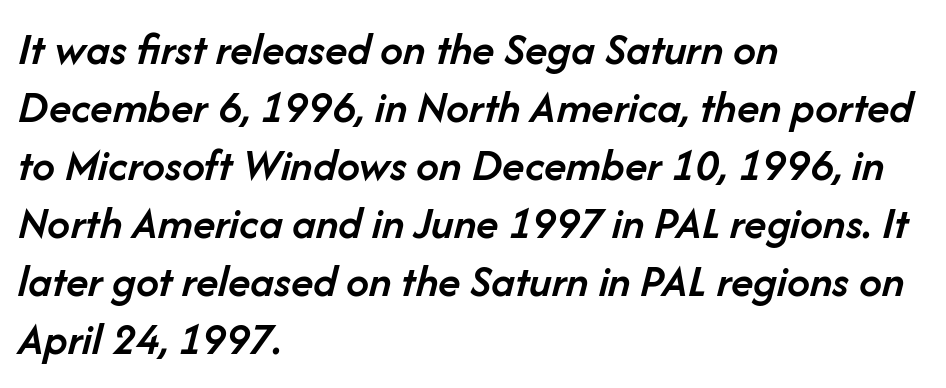
Compared with a centered layout, this one pins lines to the left instead. The lines sit at an ordinary, default distance from one another. Weight check: semibold — heavier than regular, not quite bold. Rendered with sloped, italic letterforms. Glyph-to-glyph distance matches everyday printed text.
